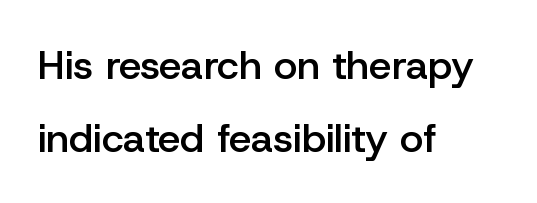
Q: Is the text bold? A: Semi-bold.
Q: Is the text italic (slanted)? A: No, it is upright.
Q: Is the typeface a serif or a sans-serif typeface? A: Sans-serif.
Q: Is the text underlined? A: No.
Q: How is the paragraph aligned? A: Left-aligned.
Q: Is the spacing between letters normal or unusually wide? A: Normal.
Q: Width (condensed, normal, or wide)? A: Normal.
Q: Stroke contrast? A: Low.
Q: x-height? A: Medium.
Q: Monospaced? A: No.
